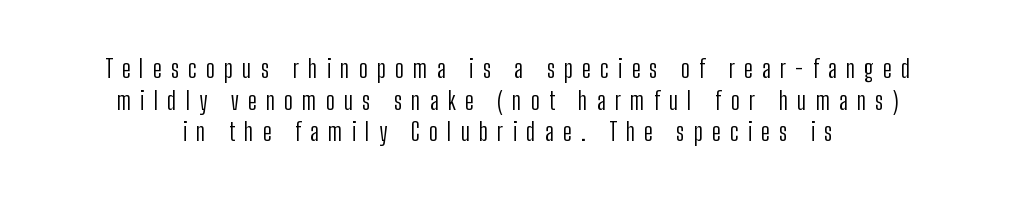
{"italic": "no", "bold": "no", "underline": "no", "line_spacing": "normal", "line_spacing_ratio": 1.27, "letter_spacing": "wide", "letter_spacing_em": 0.37, "glyph_px": 25}
